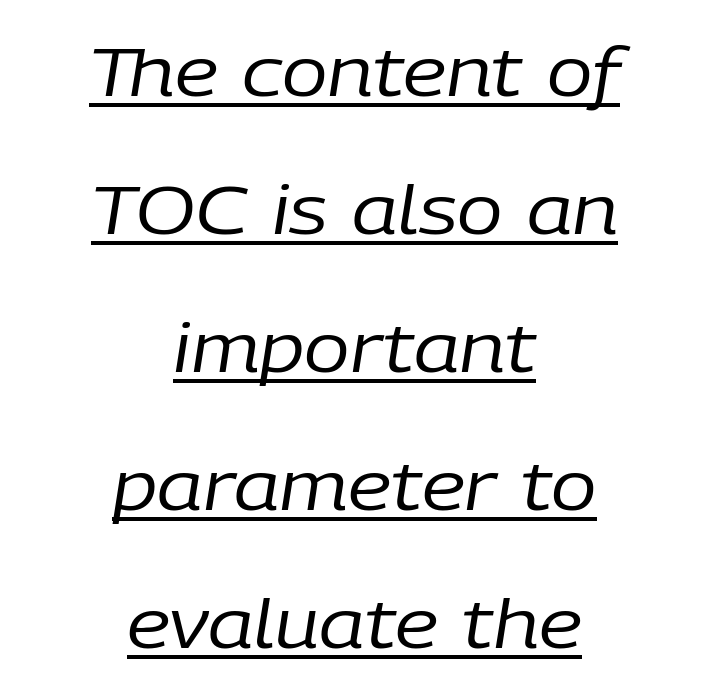
Q: Is the text bold? A: No.
Q: Is the text italic (slanted)? A: Yes, it leans right by about 9 degrees.
Q: Is the text underlined? A: Yes.
Q: How is the paragraph aligned? A: Centered.
Q: Is the spacing between letters normal or unusually wide? A: Normal.
Q: Is the spacing between lines tight, normal or loose? A: Loose.
Q: Width (condensed, normal, or wide)? A: Normal.
Q: Stroke contrast? A: Low.
Q: x-height? A: Medium.
Q: Monospaced? A: No.
